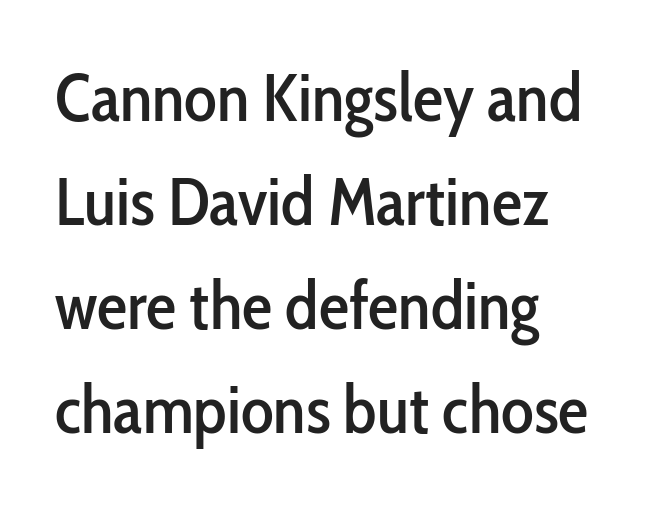
Q: Is the text italic (slanted)? A: No, it is upright.
Q: Is the typeface a serif or a sans-serif typeface? A: Sans-serif.
Q: Is the text underlined? A: No.
Q: How is the paragraph aligned? A: Left-aligned.
Q: Is the spacing between letters normal or unusually wide? A: Normal.
Q: Is the spacing between lines tight, normal or loose? A: Normal.
Q: Width (condensed, normal, or wide)? A: Condensed.
Q: Stroke contrast? A: Low.
Q: x-height? A: Medium.
Q: Monospaced? A: No.
